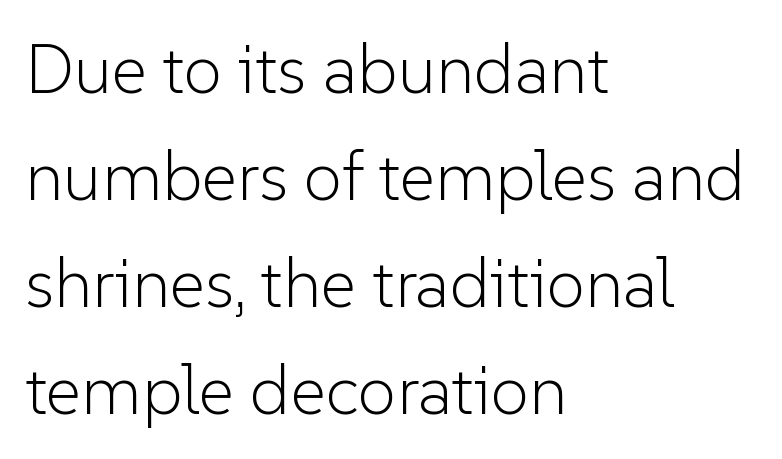
Q: Is the text bold? A: No.
Q: Is the text italic (slanted)? A: No, it is upright.
Q: Is the typeface a serif or a sans-serif typeface? A: Sans-serif.
Q: Is the text underlined? A: No.
Q: How is the paragraph aligned? A: Left-aligned.
Q: Is the spacing between letters normal or unusually wide? A: Normal.
Q: Is the spacing between lines tight, normal or loose? A: Normal.
Q: Width (condensed, normal, or wide)? A: Normal.
Q: Stroke contrast? A: Low.
Q: x-height? A: Medium.
Q: Monospaced? A: No.
